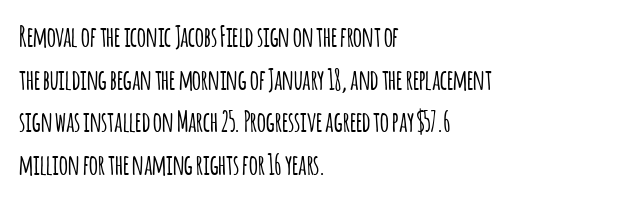
The image shows 28 px condensed sans-serif type, upright; set left-aligned, normal line spacing (1.52x), normal letter spacing, not underlined; low stroke contrast and a large x-height.
